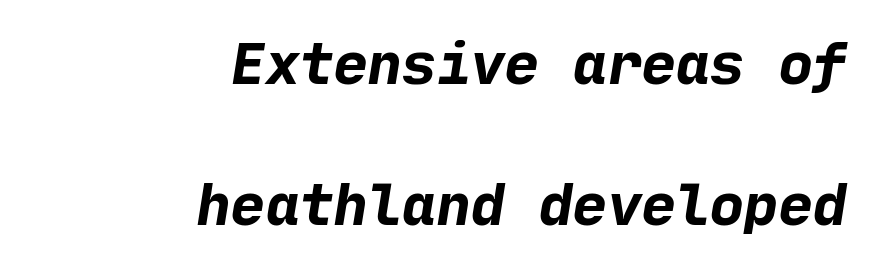
{"serif": "no", "bold": "yes", "weight": "bold", "width": "normal", "stroke_contrast": "low", "x_height": "medium", "underline": "no", "align": "right", "line_spacing": "loose", "line_spacing_ratio": 2.48, "letter_spacing": "normal", "letter_spacing_em": 0.0, "glyph_px": 57}
